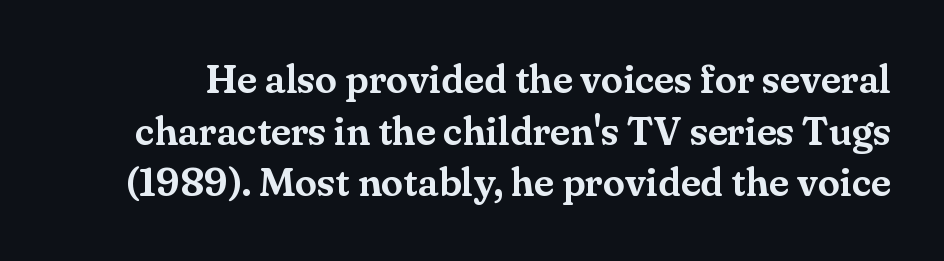
Q: Is the text italic (slanted)? A: No, it is upright.
Q: Is the typeface a serif or a sans-serif typeface? A: Serif.
Q: Is the text underlined? A: No.
Q: Is the spacing between letters normal or unusually wide? A: Normal.
Q: Is the spacing between lines tight, normal or loose? A: Normal.
Q: Width (condensed, normal, or wide)? A: Normal.
Q: Stroke contrast? A: Medium.
Q: x-height? A: Small.
Q: Monospaced? A: No.
